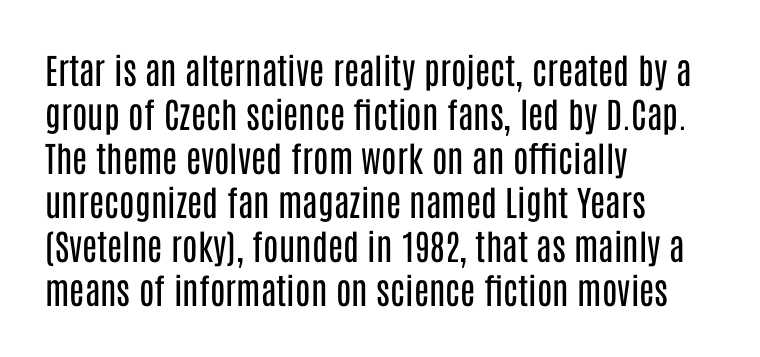
Q: Is the text bold? A: No.
Q: Is the text italic (slanted)? A: No, it is upright.
Q: Is the typeface a serif or a sans-serif typeface? A: Sans-serif.
Q: Is the text underlined? A: No.
Q: How is the paragraph aligned? A: Left-aligned.
Q: Is the spacing between letters normal or unusually wide? A: Normal.
Q: Is the spacing between lines tight, normal or loose? A: Normal.
Q: Width (condensed, normal, or wide)? A: Condensed.
Q: Stroke contrast? A: Low.
Q: x-height? A: Large.
Q: Monospaced? A: No.
